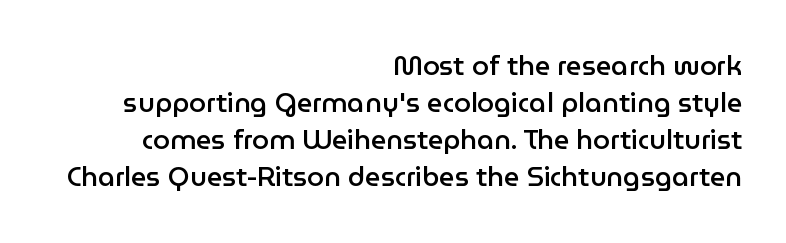
{"italic": "no", "bold": "semi", "underline": "no", "align": "right", "line_spacing": "normal", "line_spacing_ratio": 1.37, "letter_spacing": "normal", "letter_spacing_em": 0.0, "glyph_px": 27}
